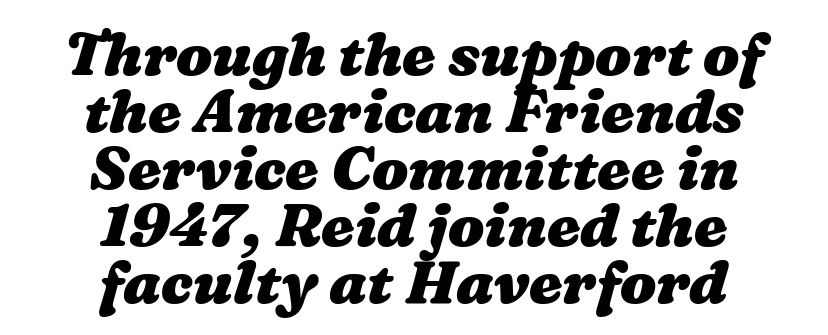
I'd describe the lettering as bold — thick and assertive. Neither beginnings nor endings align; midpoints do. Tracking here is standard; glyphs follow each other at the usual distance. Compared with typical paragraphs, the rows here are closer together. Anything drawn beneath the words? Only blank space. Each letter keeps its own natural width here, so spacing adapts to shape.
